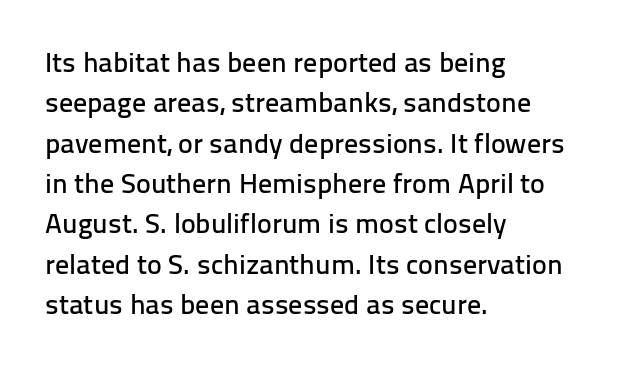
Q: Is the text italic (slanted)? A: No, it is upright.
Q: Is the typeface a serif or a sans-serif typeface? A: Sans-serif.
Q: Is the text underlined? A: No.
Q: How is the paragraph aligned? A: Left-aligned.
Q: Is the spacing between letters normal or unusually wide? A: Normal.
Q: Is the spacing between lines tight, normal or loose? A: Normal.
Q: Width (condensed, normal, or wide)? A: Normal.
Q: Stroke contrast? A: Low.
Q: x-height? A: Medium.
Q: Monospaced? A: No.
